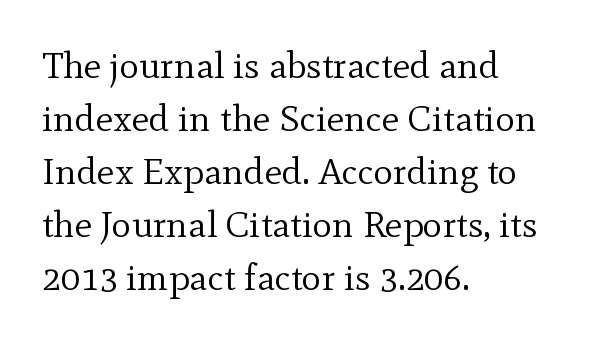
The image shows 37 px regular-weight serif type, upright; set left-aligned, normal line spacing (1.43x), normal letter spacing, not underlined; a small x-height.
